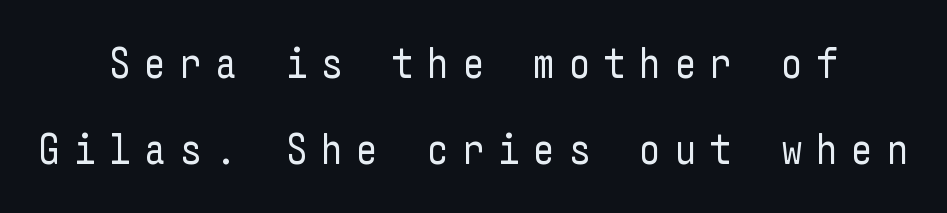
The image shows 43 px regular-weight, condensed sans-serif type, upright; set centered, loose line spacing (2.0x), unusually wide letter spacing (+0.31 em), not underlined; low stroke contrast and a medium x-height.
